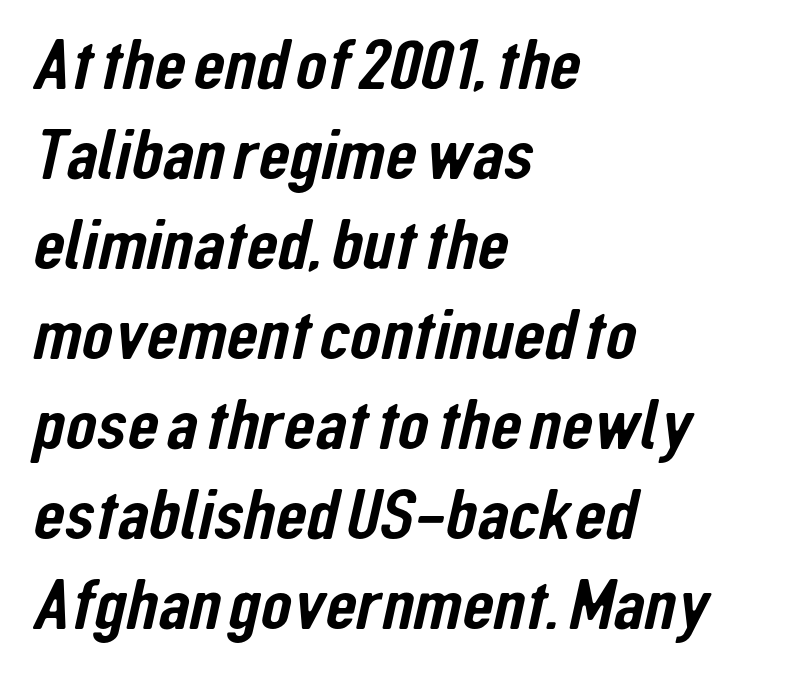
{"serif": "no", "width": "condensed", "stroke_contrast": "low", "x_height": "medium", "monospaced": "no", "underline": "no", "align": "left", "line_spacing": "normal", "line_spacing_ratio": 1.25, "letter_spacing": "normal", "letter_spacing_em": 0.0, "glyph_px": 72}
